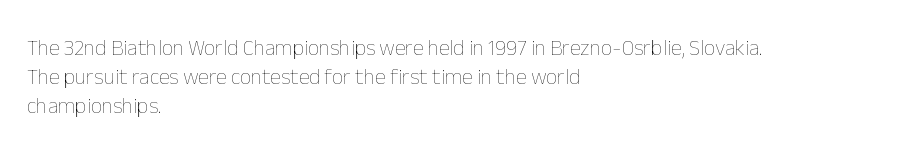
The image shows 22 px text type, upright; set left-aligned, normal line spacing (1.32x), normal letter spacing, not underlined.
